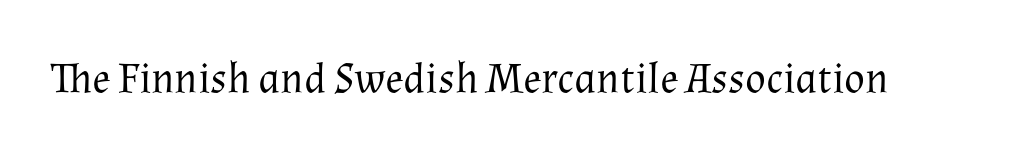
Vertical strokes here are truly vertical. The string is rendered with underlining switched off. Do the characters align in a grid? No, the font is proportional. Look at the bottom of the vertical strokes: they flare into serifs here. The weight would be labelled regular, book, light, or lighter still. Observe the ordinary spacing: letters are neighbours, not strangers.
